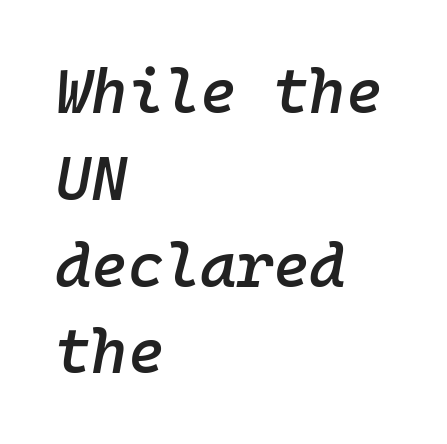
{"italic": "yes", "lean": "right", "slant_degrees": 10, "bold": "semi", "weight": "semibold", "width": "normal", "stroke_contrast": "low", "x_height": "medium", "monospaced": "yes", "underline": "no", "align": "left", "line_spacing": "normal", "line_spacing_ratio": 1.4, "letter_spacing": "normal", "letter_spacing_em": 0.0, "glyph_px": 62}
